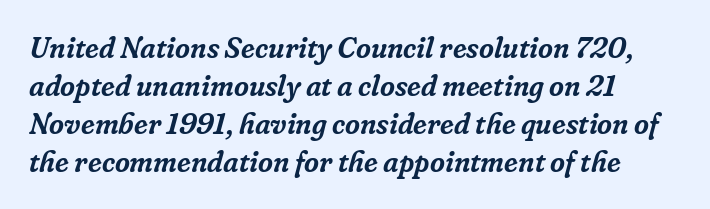
Q: Is the text italic (slanted)? A: Yes, it leans right by about 16 degrees.
Q: Is the typeface a serif or a sans-serif typeface? A: Serif.
Q: Is the text underlined? A: No.
Q: How is the paragraph aligned? A: Left-aligned.
Q: Is the spacing between letters normal or unusually wide? A: Normal.
Q: Is the spacing between lines tight, normal or loose? A: Normal.
Q: Width (condensed, normal, or wide)? A: Normal.
Q: Stroke contrast? A: Low.
Q: x-height? A: Medium.
Q: Monospaced? A: No.
